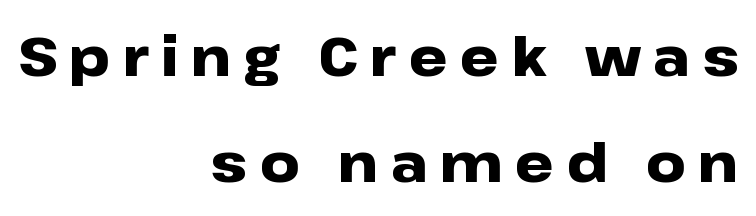
Q: Is the text bold? A: Yes.
Q: Is the text italic (slanted)? A: No, it is upright.
Q: Is the typeface a serif or a sans-serif typeface? A: Sans-serif.
Q: Is the text underlined? A: No.
Q: How is the paragraph aligned? A: Right-aligned.
Q: Is the spacing between letters normal or unusually wide? A: Unusually wide.
Q: Is the spacing between lines tight, normal or loose? A: Loose.
Q: Width (condensed, normal, or wide)? A: Wide.
Q: Stroke contrast? A: Low.
Q: x-height? A: Medium.
Q: Monospaced? A: No.
